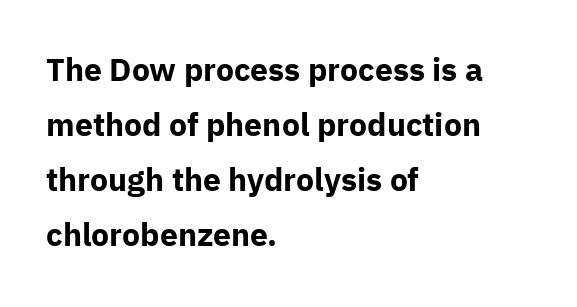
The image shows 32 px bold sans-serif type, upright; set left-aligned, line spacing 1.72x, normal letter spacing, not underlined; low stroke contrast and a medium x-height.
